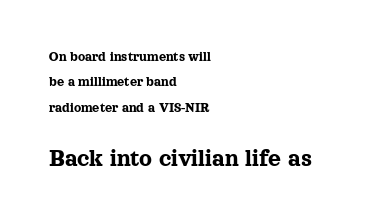
The image shows 25 px text type, upright; set left-aligned, line spacing 1.82x, normal letter spacing, not underlined; the second (bottom) block is 1.79x larger.
